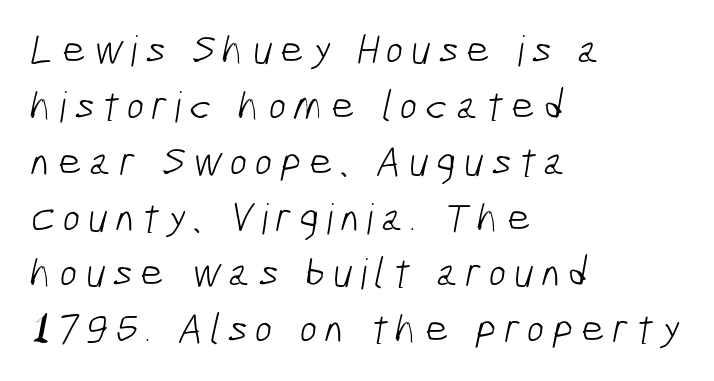
{"serif": "no", "bold": "no", "weight": "light", "width": "condensed", "stroke_contrast": "low", "x_height": "medium", "monospaced": "no", "underline": "no", "align": "left", "line_spacing": "normal", "line_spacing_ratio": 1.33, "glyph_px": 42}
